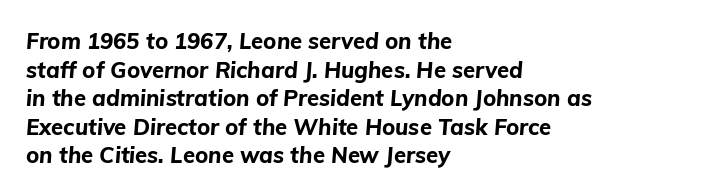
Vertical spacing — default. Nobody drew a line under any word here. Typographic density is high because the face is bold. No extra tracking has been applied to these lines. The typography opts for an oblique posture over an upright one. Visually the block forms a straight wall on the left and a jagged coastline on the right.
